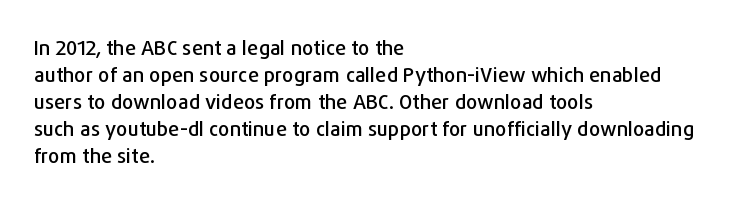
{"italic": "no", "underline": "no", "align": "left", "line_spacing": "normal", "line_spacing_ratio": 1.35, "letter_spacing": "normal", "letter_spacing_em": 0.0, "glyph_px": 20}
